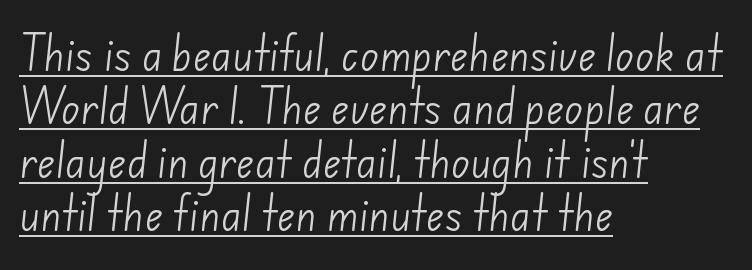
Q: Is the text bold? A: No.
Q: Is the typeface a serif or a sans-serif typeface? A: Sans-serif.
Q: Is the text underlined? A: Yes.
Q: How is the paragraph aligned? A: Left-aligned.
Q: Is the spacing between letters normal or unusually wide? A: Normal.
Q: Is the spacing between lines tight, normal or loose? A: Normal.
Q: Width (condensed, normal, or wide)? A: Normal.
Q: Stroke contrast? A: Low.
Q: x-height? A: Small.
Q: Monospaced? A: No.
